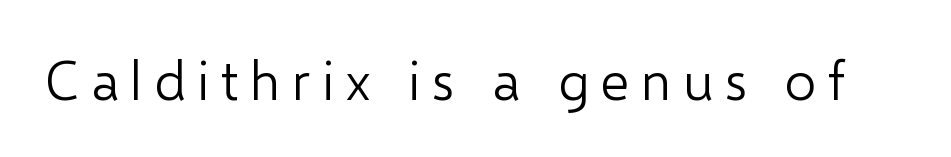
Q: Is the text bold? A: No.
Q: Is the text italic (slanted)? A: No, it is upright.
Q: Is the typeface a serif or a sans-serif typeface? A: Sans-serif.
Q: Is the text underlined? A: No.
Q: Is the spacing between letters normal or unusually wide? A: Unusually wide.
Q: Width (condensed, normal, or wide)? A: Normal.
Q: Stroke contrast? A: Low.
Q: x-height? A: Medium.
Q: Monospaced? A: No.
